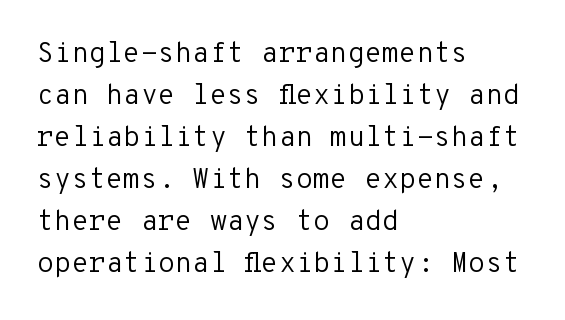
{"serif": "no", "italic": "no", "bold": "no", "weight": "regular", "width": "normal", "stroke_contrast": "low", "x_height": "medium", "monospaced": "yes", "underline": "no", "align": "left", "line_spacing": "normal", "line_spacing_ratio": 1.5, "letter_spacing": "normal", "letter_spacing_em": 0.0, "glyph_px": 28}
